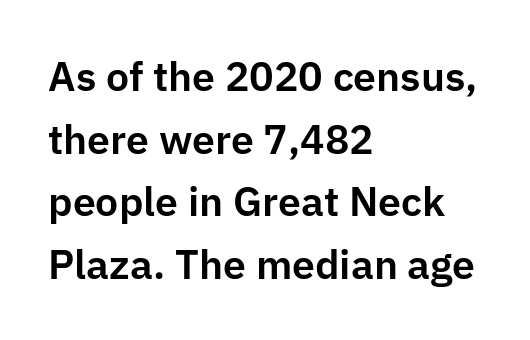
Q: Is the text italic (slanted)? A: No, it is upright.
Q: Is the typeface a serif or a sans-serif typeface? A: Sans-serif.
Q: Is the text underlined? A: No.
Q: How is the paragraph aligned? A: Left-aligned.
Q: Is the spacing between letters normal or unusually wide? A: Normal.
Q: Is the spacing between lines tight, normal or loose? A: Normal.
Q: Width (condensed, normal, or wide)? A: Normal.
Q: Stroke contrast? A: Low.
Q: x-height? A: Medium.
Q: Monospaced? A: No.
